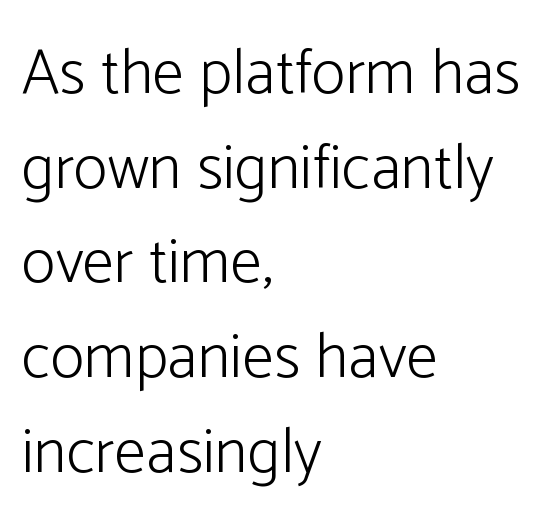
Q: Is the text bold? A: No.
Q: Is the text italic (slanted)? A: No, it is upright.
Q: Is the typeface a serif or a sans-serif typeface? A: Sans-serif.
Q: Is the text underlined? A: No.
Q: How is the paragraph aligned? A: Left-aligned.
Q: Is the spacing between letters normal or unusually wide? A: Normal.
Q: Is the spacing between lines tight, normal or loose? A: Normal.
Q: Width (condensed, normal, or wide)? A: Normal.
Q: Stroke contrast? A: Low.
Q: x-height? A: Medium.
Q: Monospaced? A: No.
